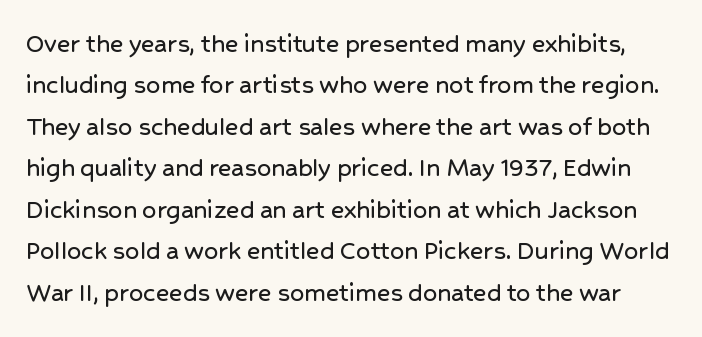
The image shows 28 px sans-serif type, upright; set normal line spacing (1.48x), normal letter spacing, not underlined; low stroke contrast and a medium x-height.
